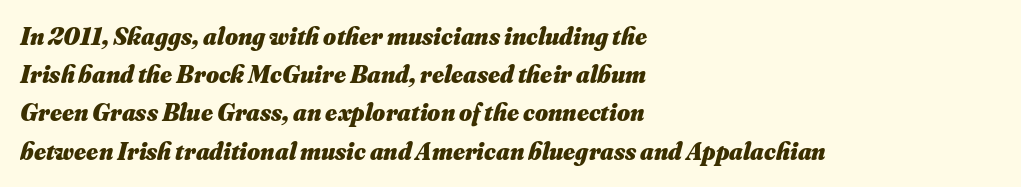
Interline gaps are of average width in this sample. This sample uses plain, unmodified letter spacing. Any mark beneath the type? The region is blank. The text block is weighted toward the left margin, trailing off unevenly rightward. The font is running at its bold setting.
